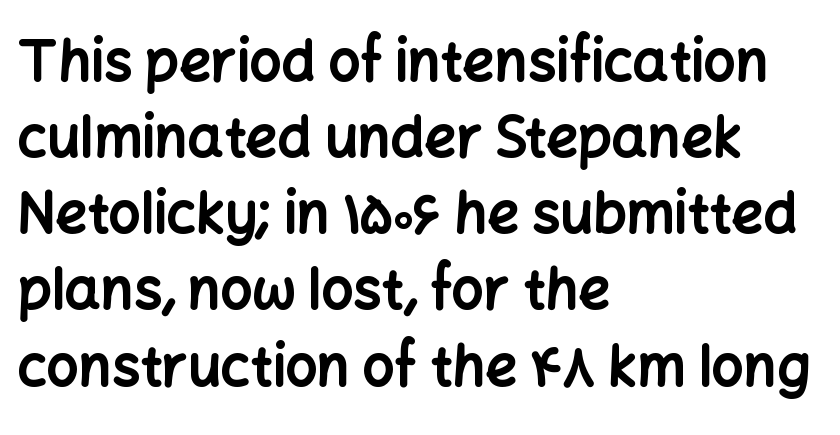
{"serif": "no", "italic": "no", "bold": "yes", "weight": "bold", "width": "normal", "stroke_contrast": "low", "x_height": "medium", "monospaced": "no", "underline": "no", "align": "left", "line_spacing": "normal", "line_spacing_ratio": 1.36, "letter_spacing": "normal", "letter_spacing_em": 0.0, "glyph_px": 56}
